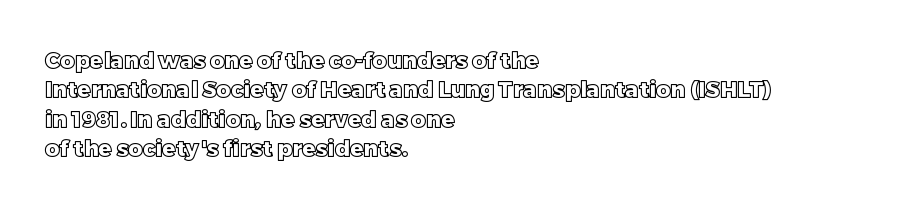
The image shows 22 px text type, upright; set left-aligned, normal line spacing (1.34x), normal letter spacing, not underlined.
